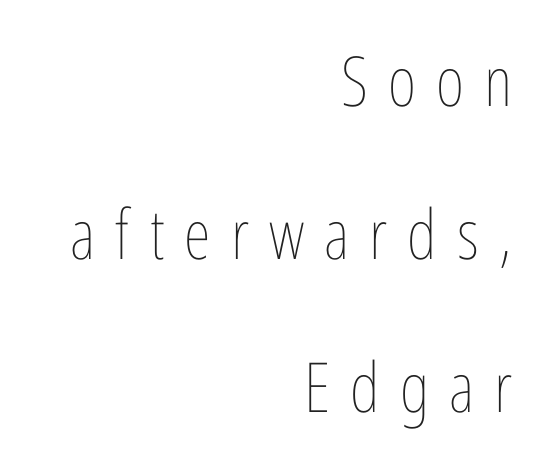
This sample has the flowing, uneven cadence of proportional lettering. On a weight scale, this lands at 450 or below. Someone cranked the tracking dial way up on this one. These lines are set flush right with a ragged left edge. The axis of the letterforms is exactly vertical.
